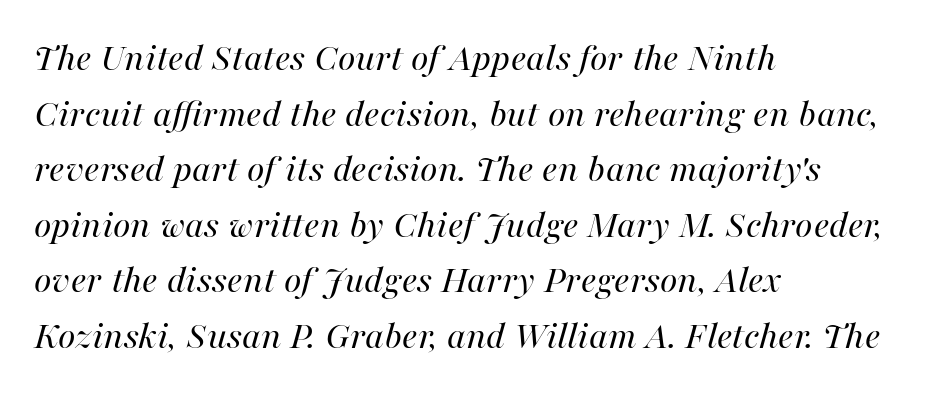
The image shows 40 px regular-weight type, italic (leaning right); set left-aligned, normal line spacing (1.39x), normal letter spacing, not underlined; high stroke contrast and a medium x-height.
